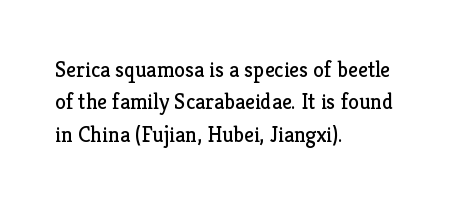
Q: Is the text bold? A: No.
Q: Is the text italic (slanted)? A: No, it is upright.
Q: Is the text underlined? A: No.
Q: How is the paragraph aligned? A: Left-aligned.
Q: Is the spacing between letters normal or unusually wide? A: Normal.
Q: Is the spacing between lines tight, normal or loose? A: Normal.
